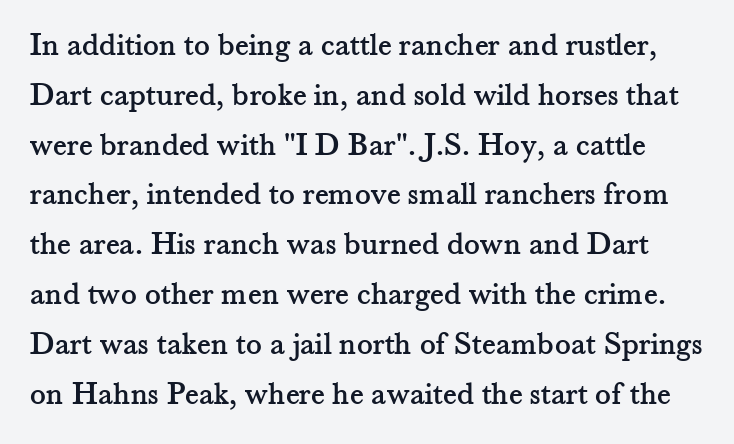
Q: Is the text italic (slanted)? A: No, it is upright.
Q: Is the typeface a serif or a sans-serif typeface? A: Serif.
Q: Is the text underlined? A: No.
Q: Is the spacing between letters normal or unusually wide? A: Normal.
Q: Is the spacing between lines tight, normal or loose? A: Normal.
Q: Width (condensed, normal, or wide)? A: Normal.
Q: Stroke contrast? A: Medium.
Q: x-height? A: Small.
Q: Monospaced? A: No.
